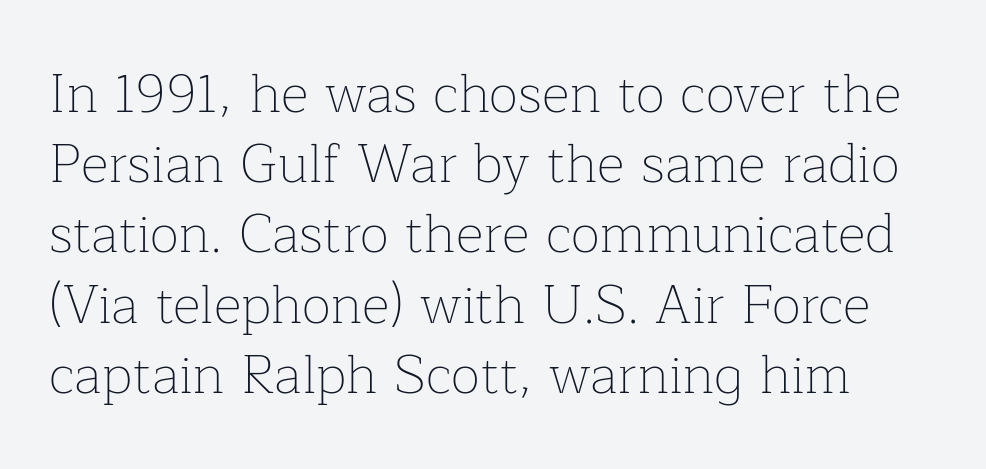
The rendering uses natural spacing where letterforms have individual widths. Weight class: somewhere from thin through regular. The rows are spaced the way most documents space them. The letters stand straight up with perfectly vertical stems.
